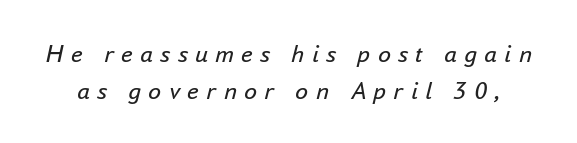
The image shows 26 px text type, italic (leaning right); set normal line spacing (1.41x), unusually wide letter spacing (+0.28 em), not underlined.
